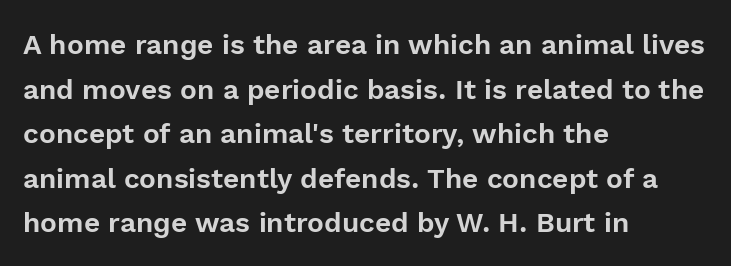
{"serif": "no", "italic": "no", "width": "normal", "x_height": "medium", "monospaced": "no", "underline": "no", "align": "left", "line_spacing": "normal", "line_spacing_ratio": 1.59, "letter_spacing": "normal", "letter_spacing_em": 0.0, "glyph_px": 28}
